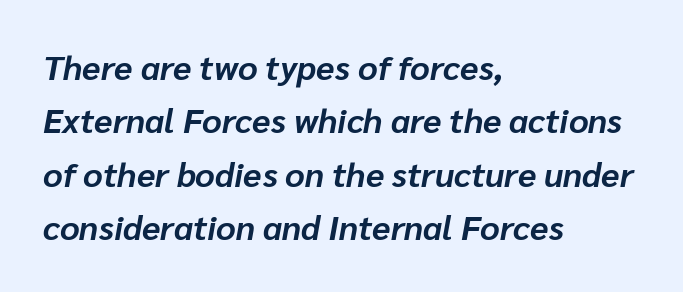
{"italic": "yes", "lean": "right", "slant_degrees": 10, "bold": "yes", "weight": "bold", "width": "normal", "stroke_contrast": "low", "x_height": "medium", "monospaced": "no", "underline": "no", "align": "left", "line_spacing": "normal", "line_spacing_ratio": 1.57, "letter_spacing": "normal", "letter_spacing_em": 0.0, "glyph_px": 34}
